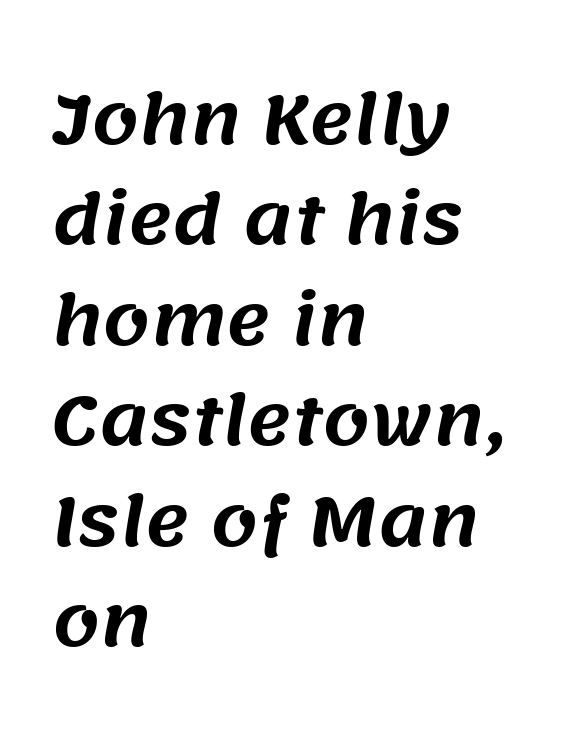
A clean baseline with only descenders dipping below it. In CSS terms this would be text-align: left. The lines sit at an ordinary, default distance from one another. Nope, no serifs anywhere on these letters. Is the letter spacing exaggerated? No — it looks like the ordinary default.
